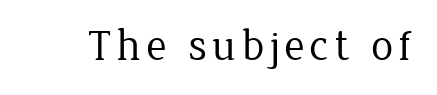
The image shows 44 px regular-weight serif type, upright; set not underlined; low stroke contrast and a medium x-height.
